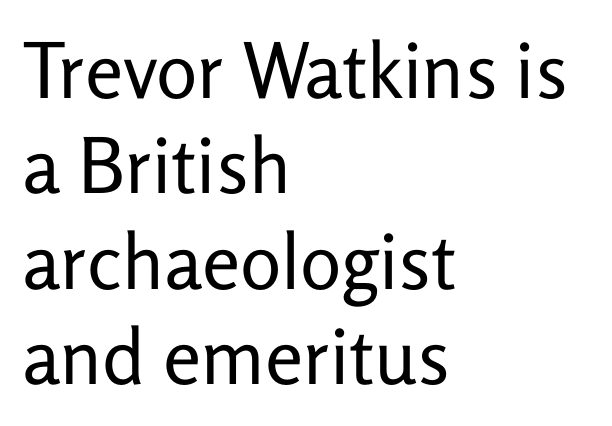
Q: Is the text bold? A: No.
Q: Is the text italic (slanted)? A: No, it is upright.
Q: Is the typeface a serif or a sans-serif typeface? A: Sans-serif.
Q: Is the text underlined? A: No.
Q: How is the paragraph aligned? A: Left-aligned.
Q: Is the spacing between letters normal or unusually wide? A: Normal.
Q: Width (condensed, normal, or wide)? A: Normal.
Q: Stroke contrast? A: Low.
Q: x-height? A: Medium.
Q: Monospaced? A: No.
